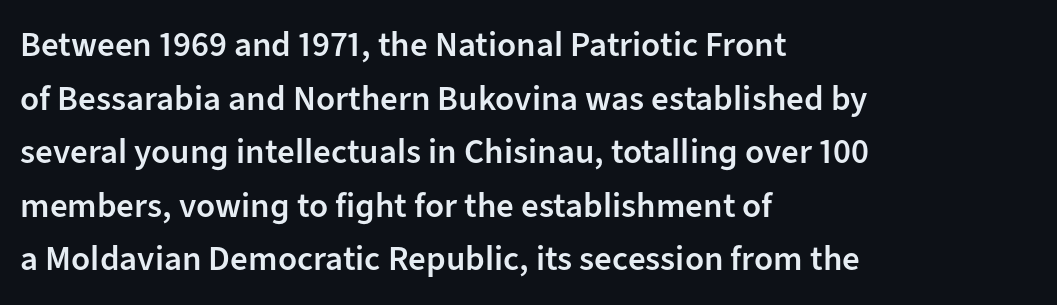
Line spacing here is normal. Just letters on the line, the space beneath them empty. These lines were composed using upright roman letters. The lines in this sample share a left origin and differ only in where they stop. Examine the stroke ends and you'll find no serifs.
